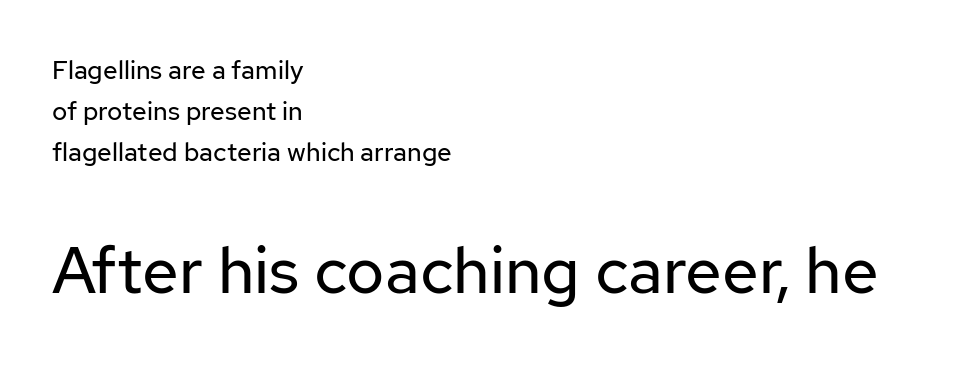
The image shows 65 px regular-weight sans-serif type, upright; set left-aligned, normal line spacing (1.57x), normal letter spacing, not underlined; the second (bottom) block is 2.5x larger; low stroke contrast and a medium x-height.
